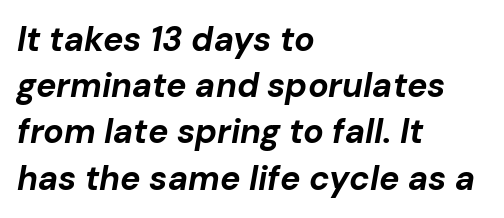
The image shows 34 px bold type, italic (leaning right); set left-aligned, normal line spacing (1.36x), normal letter spacing, not underlined; low stroke contrast and a medium x-height.
